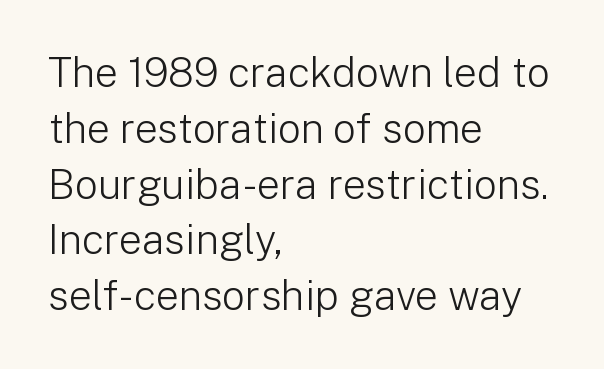
The image shows 41 px light sans-serif type, upright; set left-aligned, normal line spacing (1.36x), normal letter spacing, not underlined; low stroke contrast and a medium x-height.
